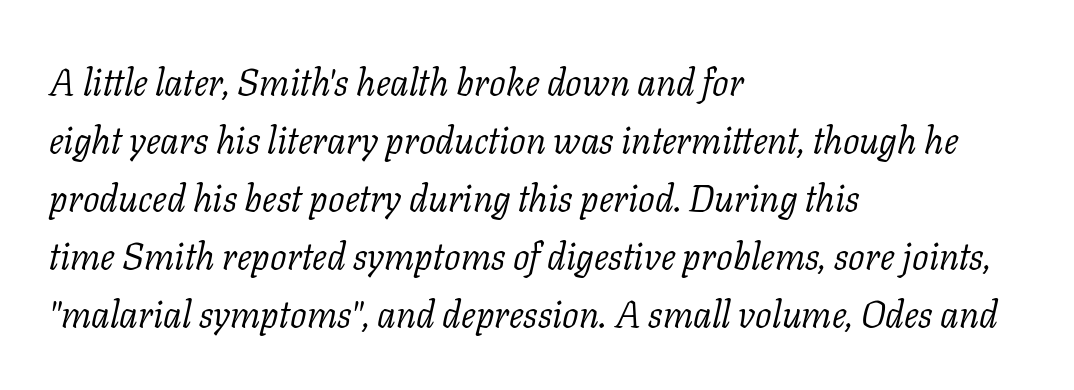
{"serif": "yes", "italic": "yes", "lean": "right", "slant_degrees": 11, "bold": "no", "weight": "light", "width": "normal", "stroke_contrast": "low", "x_height": "medium", "monospaced": "no", "underline": "no", "align": "left", "line_spacing": "normal", "line_spacing_ratio": 1.57, "letter_spacing": "normal", "letter_spacing_em": 0.0, "glyph_px": 37}
